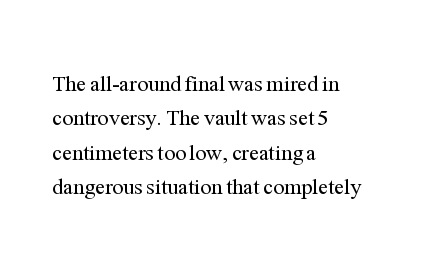
Q: Is the text bold? A: No.
Q: Is the text italic (slanted)? A: No, it is upright.
Q: Is the text underlined? A: No.
Q: How is the paragraph aligned? A: Left-aligned.
Q: Is the spacing between letters normal or unusually wide? A: Normal.
Q: Is the spacing between lines tight, normal or loose? A: Normal.
